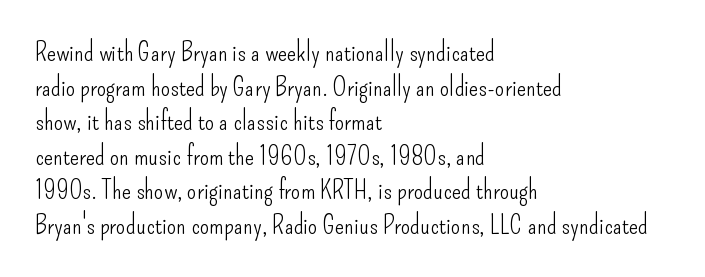
{"italic": "no", "bold": "no", "underline": "no", "align": "left", "line_spacing": "normal", "line_spacing_ratio": 1.28, "letter_spacing": "normal", "letter_spacing_em": 0.0, "glyph_px": 27}
